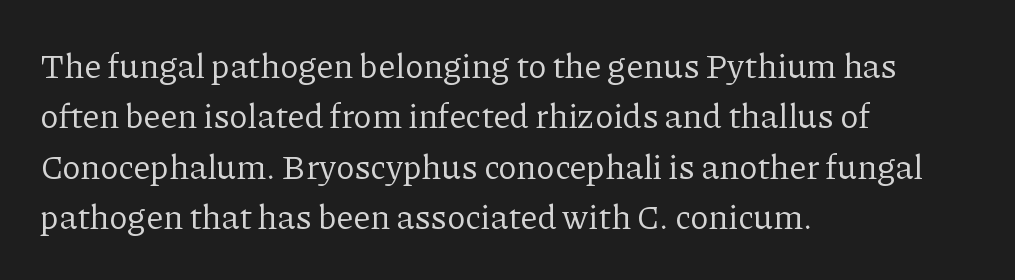
The image shows 34 px regular-weight serif type, upright; set left-aligned, normal line spacing (1.48x), normal letter spacing, not underlined; low stroke contrast and a medium x-height.
